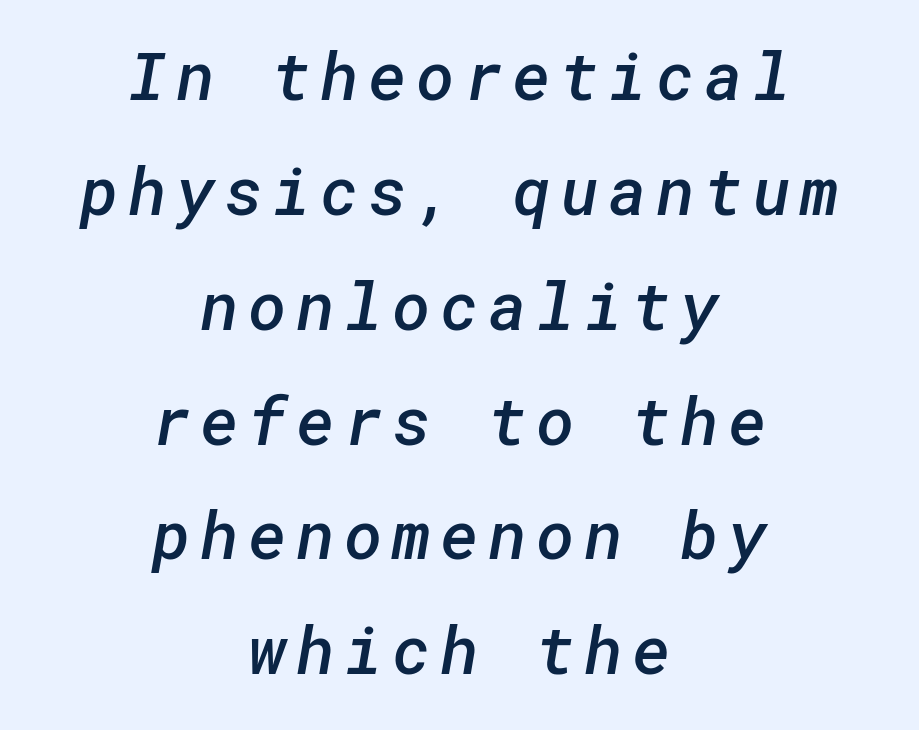
{"serif": "no", "bold": "semi", "weight": "semibold", "width": "normal", "stroke_contrast": "low", "x_height": "medium", "underline": "no", "align": "center", "line_spacing_ratio": 1.74, "glyph_px": 66}
